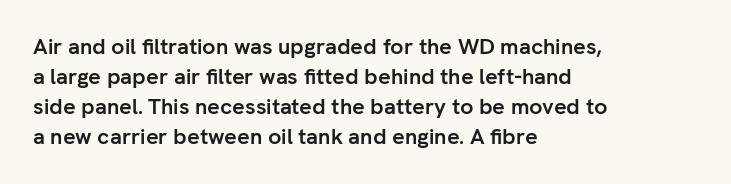
{"italic": "no", "bold": "yes", "underline": "no", "align": "left", "line_spacing": "normal", "line_spacing_ratio": 1.37, "letter_spacing": "normal", "letter_spacing_em": 0.0, "glyph_px": 22}
